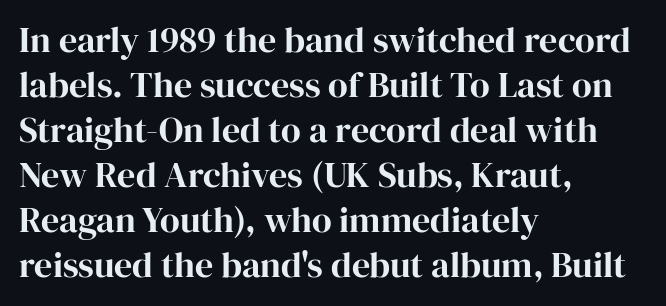
{"serif": "yes", "italic": "no", "width": "normal", "stroke_contrast": "high", "x_height": "medium", "monospaced": "no", "underline": "no", "align": "left", "line_spacing": "normal", "line_spacing_ratio": 1.25, "letter_spacing": "normal", "letter_spacing_em": 0.0, "glyph_px": 36}
